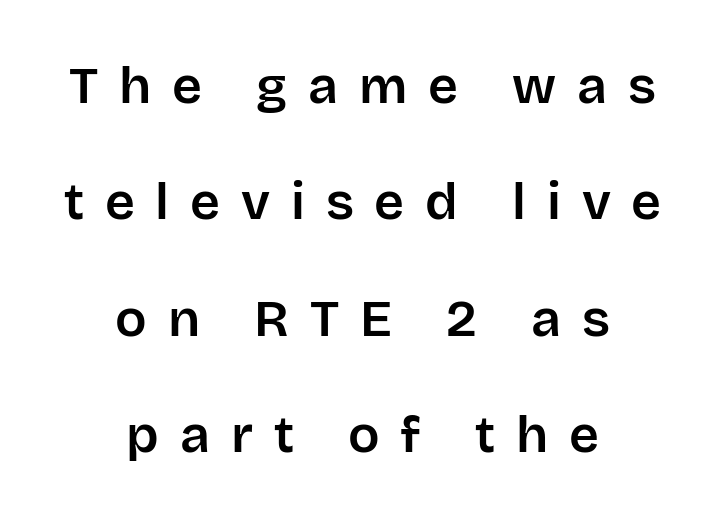
The specimen omits any rule beneath the text block's lines. Regarding leading, the lines here are spaced well apart. The type is letterspaced generously, with wide tracking. The typesetter chose a symmetrical, centered arrangement here.
